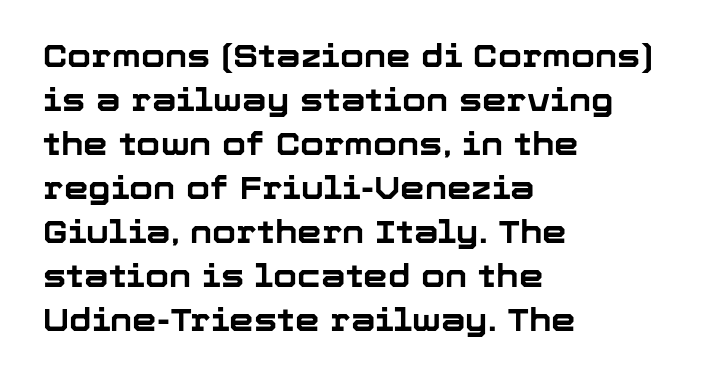
Q: Is the text bold? A: Yes.
Q: Is the text italic (slanted)? A: No, it is upright.
Q: Is the typeface a serif or a sans-serif typeface? A: Sans-serif.
Q: Is the text underlined? A: No.
Q: How is the paragraph aligned? A: Left-aligned.
Q: Is the spacing between letters normal or unusually wide? A: Normal.
Q: Is the spacing between lines tight, normal or loose? A: Normal.
Q: Width (condensed, normal, or wide)? A: Normal.
Q: Stroke contrast? A: Low.
Q: x-height? A: Medium.
Q: Monospaced? A: No.
